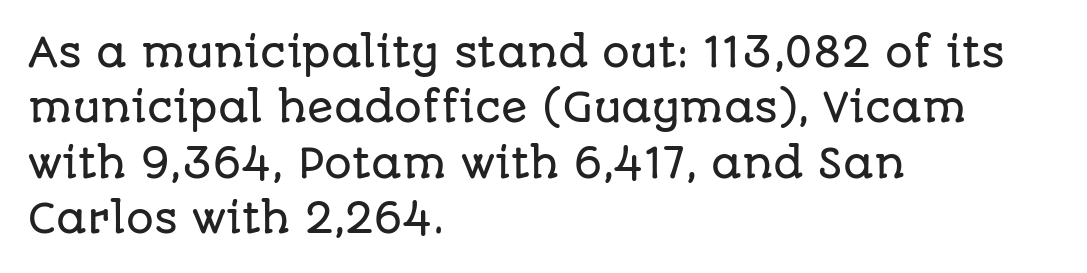
{"serif": "no", "italic": "no", "width": "normal", "stroke_contrast": "low", "x_height": "large", "monospaced": "no", "underline": "no", "align": "left", "line_spacing": "normal", "line_spacing_ratio": 1.42, "letter_spacing": "normal", "letter_spacing_em": 0.0, "glyph_px": 39}
